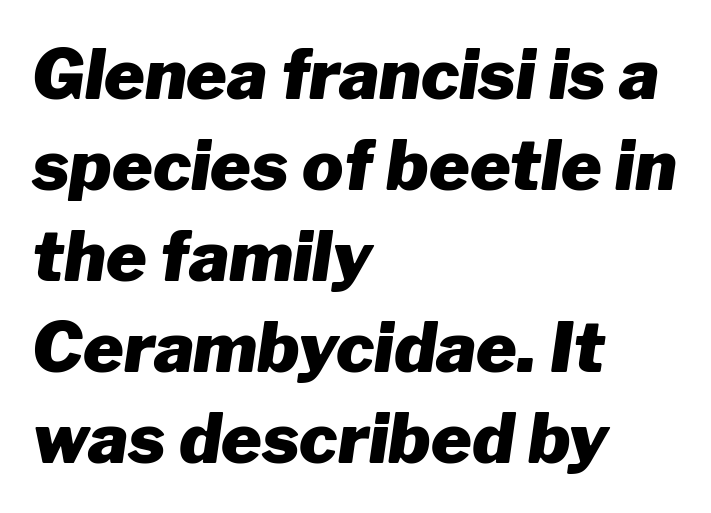
Q: Is the text bold? A: Yes.
Q: Is the text italic (slanted)? A: Yes, it leans right by about 8 degrees.
Q: Is the text underlined? A: No.
Q: How is the paragraph aligned? A: Left-aligned.
Q: Is the spacing between letters normal or unusually wide? A: Normal.
Q: Is the spacing between lines tight, normal or loose? A: Normal.
Q: Width (condensed, normal, or wide)? A: Normal.
Q: Stroke contrast? A: Low.
Q: x-height? A: Medium.
Q: Monospaced? A: No.
